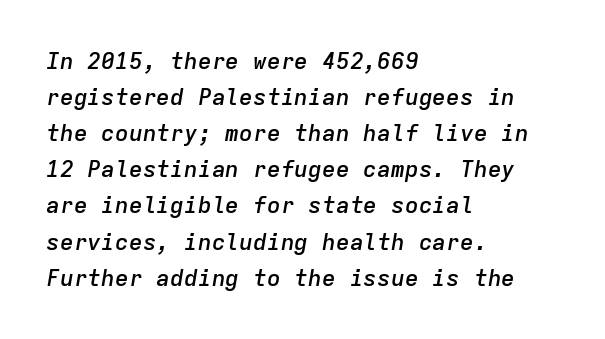
The image shows 23 px text type, italic (leaning right); set left-aligned, normal line spacing (1.57x), normal letter spacing, not underlined.
